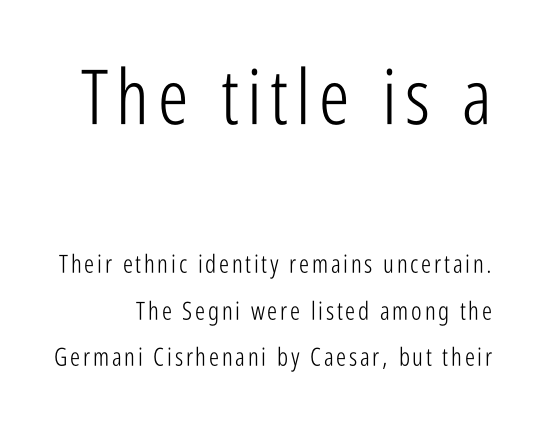
{"serif": "no", "italic": "no", "bold": "no", "weight": "light", "width": "condensed", "stroke_contrast": "low", "x_height": "medium", "monospaced": "no", "underline": "no", "line_spacing_ratio": 1.85, "larger_block": "first", "size_ratio": 3.04, "glyph_px": 76}
